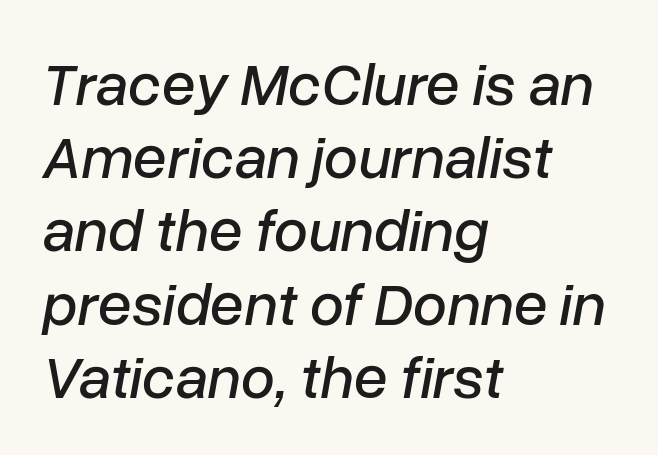
{"italic": "yes", "lean": "right", "slant_degrees": 10, "width": "normal", "stroke_contrast": "low", "x_height": "medium", "monospaced": "no", "underline": "no", "align": "left", "line_spacing_ratio": 1.2, "letter_spacing": "normal", "letter_spacing_em": 0.0, "glyph_px": 61}
